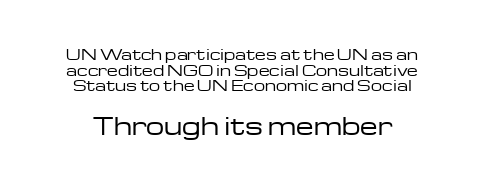
Look at the glyph heights: the lower group is clearly the bigger setting. How would I describe the line gaps? Narrow and economical. This rendering leaves character spacing at its baseline value. It's the straight-up-and-down kind of type. Words float on clear page, feet unadorned. A quiet, ordinary-to-light weight characterises the typeface.
